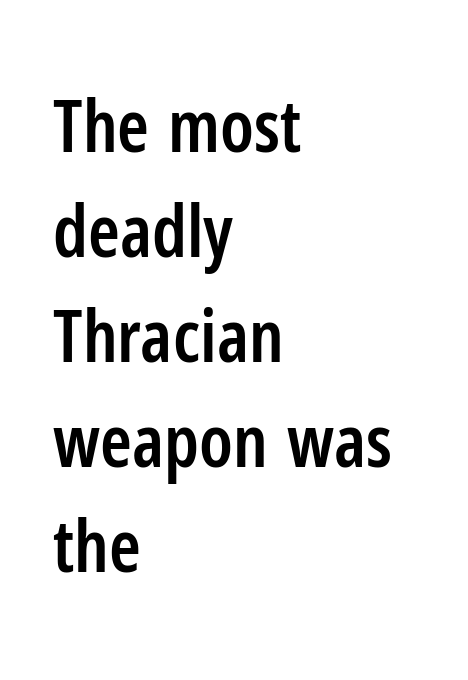
{"serif": "no", "italic": "no", "bold": "semi", "weight": "semibold", "width": "condensed", "stroke_contrast": "low", "x_height": "medium", "monospaced": "no", "underline": "no", "align": "left", "line_spacing": "normal", "line_spacing_ratio": 1.46, "letter_spacing": "normal", "letter_spacing_em": 0.0, "glyph_px": 72}
